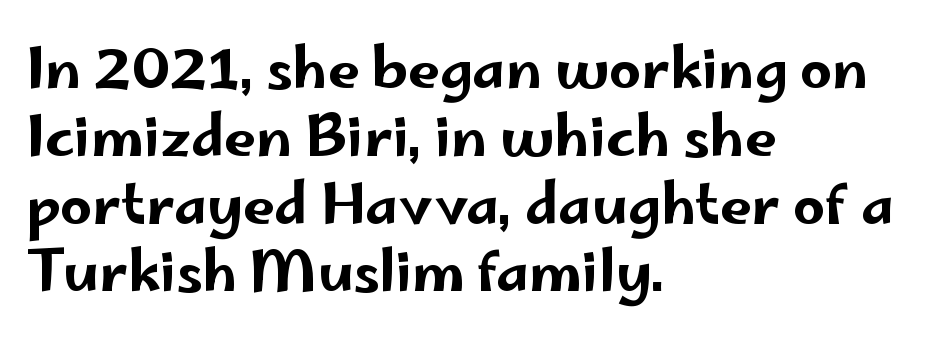
Standard letterfit; no display-style spreading of the glyphs. The rendering shows plain stroke endings on the letterforms — a sans-serif design. If you drew a line through each stem, it would be perfectly vertical. Alignment: flush left. Here the designer chose a conventional face with non-uniform glyph widths. Check the space under the baseline: it is left empty.
